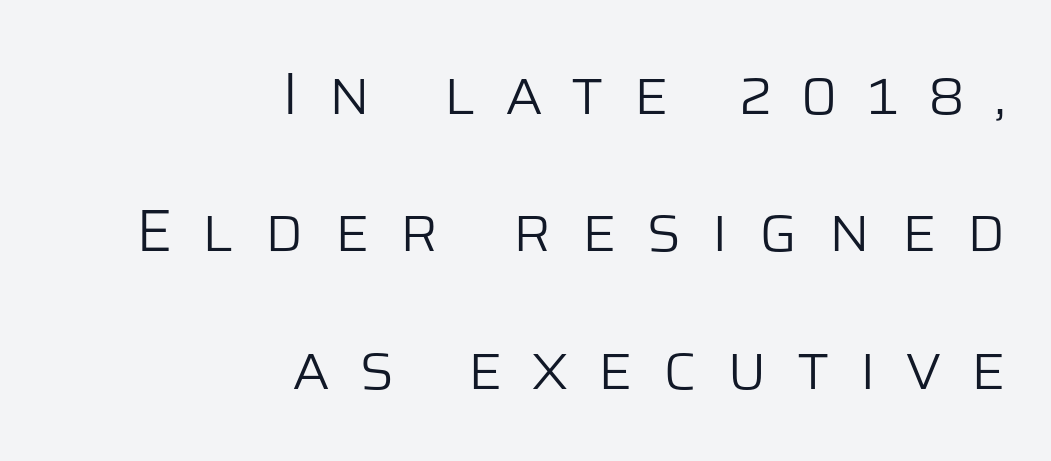
Q: Is the text bold? A: No.
Q: Is the text italic (slanted)? A: No, it is upright.
Q: Is the typeface a serif or a sans-serif typeface? A: Sans-serif.
Q: Is the text underlined? A: No.
Q: How is the paragraph aligned? A: Right-aligned.
Q: Is the spacing between letters normal or unusually wide? A: Unusually wide.
Q: Is the spacing between lines tight, normal or loose? A: Loose.
Q: Width (condensed, normal, or wide)? A: Normal.
Q: Stroke contrast? A: Low.
Q: x-height? A: Large.
Q: Monospaced? A: No.
